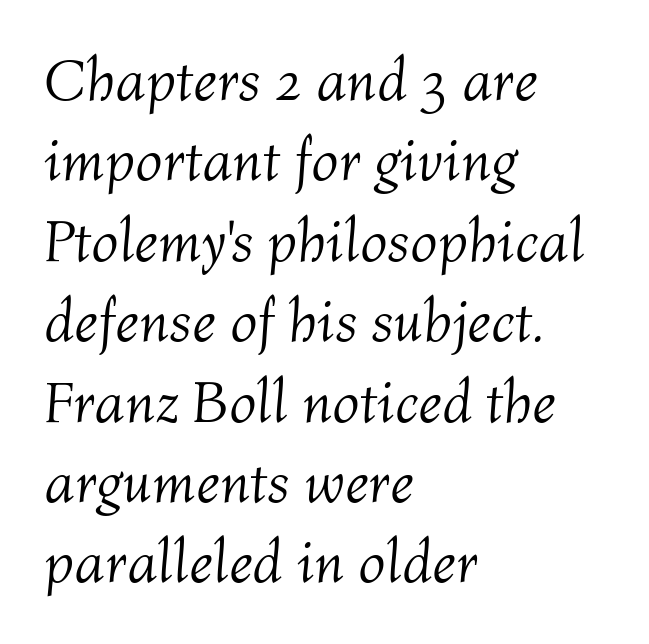
This rendering uses left alignment, leaving the right contour irregular. Only glyphs here, with clear space below each row. Nobody touched the tracking dial on this one. Looks like regular typesetting: each glyph gets only the width it needs. The letters are slanted; this is an italic face.
